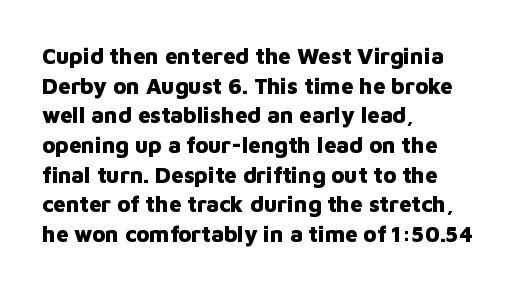
The image shows 22 px bold type, upright; set left-aligned, normal line spacing (1.35x), normal letter spacing, not underlined.
